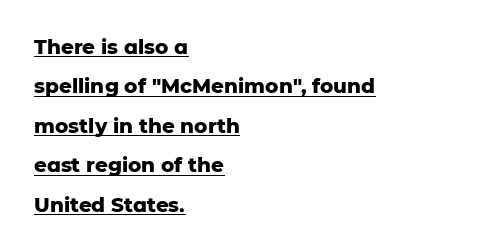
Compared with typical body copy, the letter spacing here is the same. Every row of glyphs begins at an identical x-position on the left. The type sits square on the baseline with zero lean. The line-height multiplier appears high, well above default. The rendered words wear a rule along their underside. Typesetter's note: full bold, strokes at maximum text heaviness.
